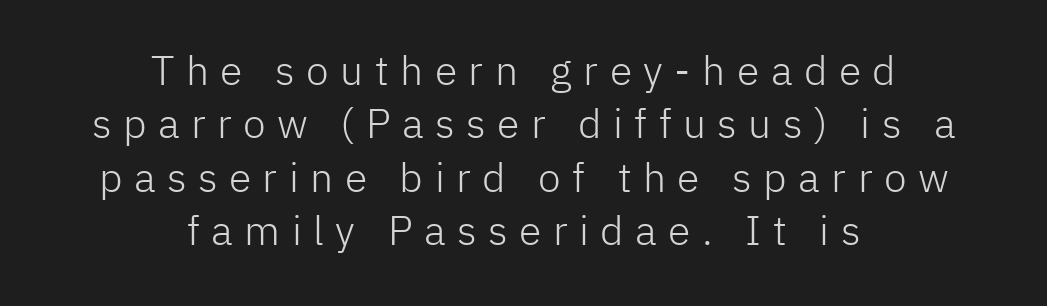
{"serif": "no", "italic": "no", "bold": "no", "weight": "light", "width": "normal", "stroke_contrast": "low", "x_height": "medium", "monospaced": "no", "underline": "no", "align": "center", "line_spacing": "normal", "line_spacing_ratio": 1.3, "letter_spacing": "wide", "letter_spacing_em": 0.28, "glyph_px": 41}
